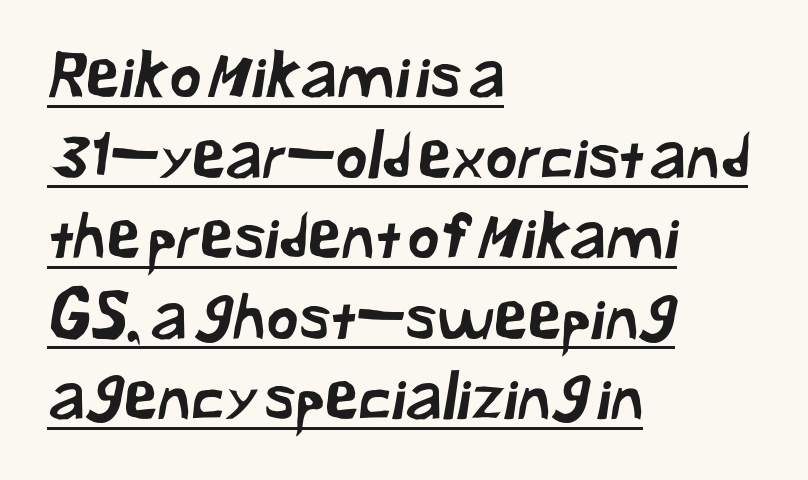
The image shows 62 px sans-serif type; set left-aligned, normal line spacing (1.3x), normal letter spacing, underlined; low stroke contrast and a medium x-height.
